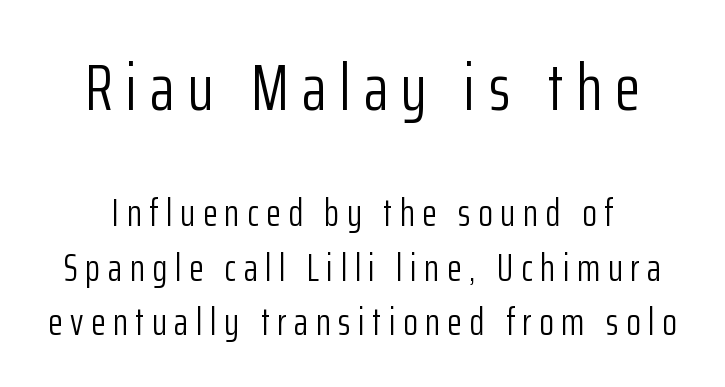
{"serif": "no", "italic": "no", "bold": "no", "weight": "light", "width": "condensed", "stroke_contrast": "low", "x_height": "medium", "monospaced": "no", "underline": "no", "align": "center", "line_spacing": "normal", "line_spacing_ratio": 1.43, "letter_spacing": "wide", "letter_spacing_em": 0.2, "larger_block": "first", "size_ratio": 1.74, "glyph_px": 66}
